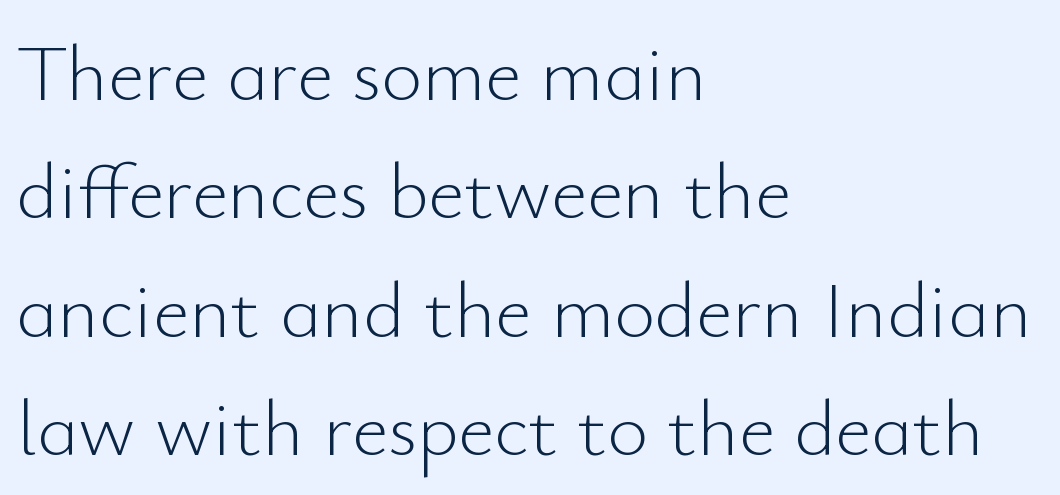
Q: Is the text bold? A: No.
Q: Is the text italic (slanted)? A: No, it is upright.
Q: Is the typeface a serif or a sans-serif typeface? A: Sans-serif.
Q: Is the text underlined? A: No.
Q: How is the paragraph aligned? A: Left-aligned.
Q: Is the spacing between letters normal or unusually wide? A: Normal.
Q: Is the spacing between lines tight, normal or loose? A: Normal.
Q: Width (condensed, normal, or wide)? A: Normal.
Q: Stroke contrast? A: Low.
Q: x-height? A: Small.
Q: Monospaced? A: No.
